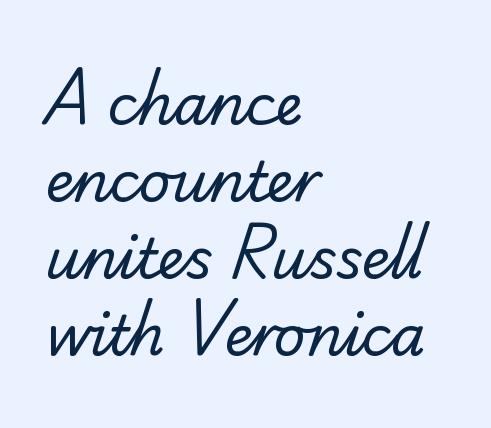
Check under the words: just untouched page. How are the letters spaced? Ordinarily, with no added tracking. Serifs: yes, visible at the terminals of the letterforms. The ragged edge is on the right, which tells us the setting is flush left. The passage shown stacks its lines at a standard gap.
